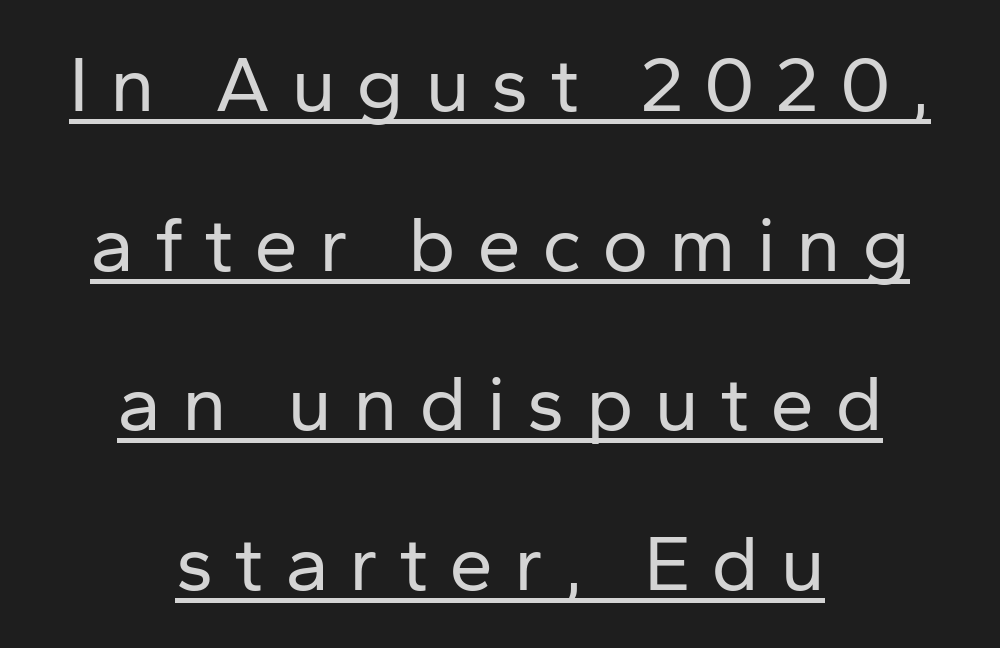
The image shows 79 px regular-weight sans-serif type, upright; set centered, loose line spacing (2.02x), unusually wide letter spacing (+0.26 em), underlined; low stroke contrast and a medium x-height.
